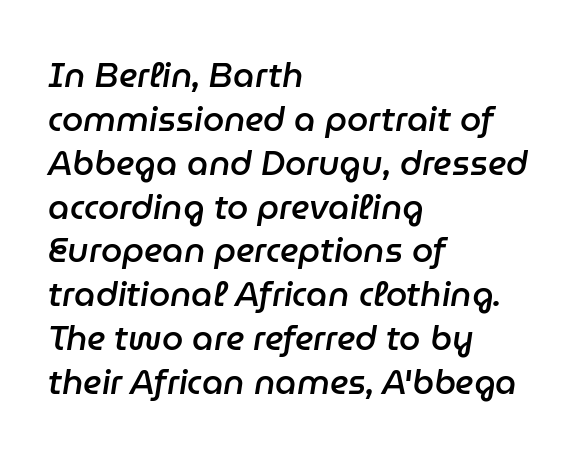
Summary of weight: moderately heavy, a semibold. An italicized treatment has been applied to the whole sample. A normal amount of white space separates one row of letters from the next. The compositor pushed each line to the left boundary.
